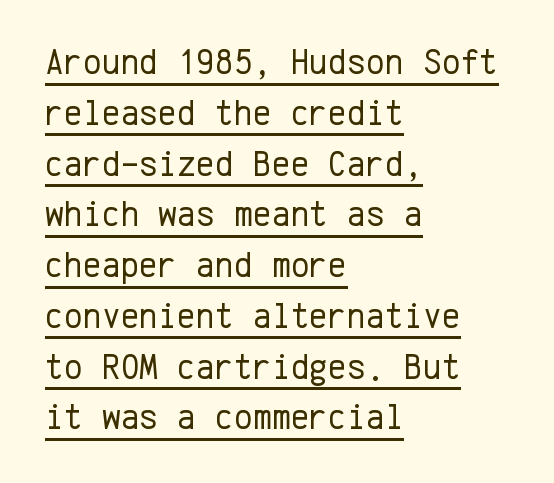
{"serif": "no", "italic": "no", "bold": "no", "weight": "regular", "width": "normal", "stroke_contrast": "low", "x_height": "medium", "monospaced": "yes", "underline": "yes", "align": "left", "line_spacing": "normal", "line_spacing_ratio": 1.41, "letter_spacing": "normal", "letter_spacing_em": 0.0, "glyph_px": 36}
